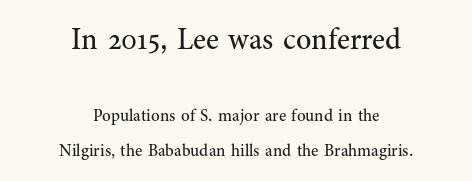
The image shows 30 px regular-weight serif type, upright; set centered, loose line spacing (2.07x), normal letter spacing, not underlined; the first (top) block is 1.76x larger; medium stroke contrast and a medium x-height.
